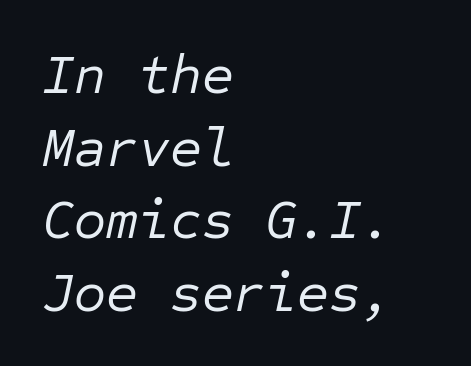
Q: Is the text bold? A: No.
Q: Is the text italic (slanted)? A: Yes, it leans right by about 12 degrees.
Q: Is the text underlined? A: No.
Q: How is the paragraph aligned? A: Left-aligned.
Q: Is the spacing between letters normal or unusually wide? A: Normal.
Q: Is the spacing between lines tight, normal or loose? A: Normal.
Q: Width (condensed, normal, or wide)? A: Normal.
Q: Stroke contrast? A: Low.
Q: x-height? A: Medium.
Q: Monospaced? A: Yes.
